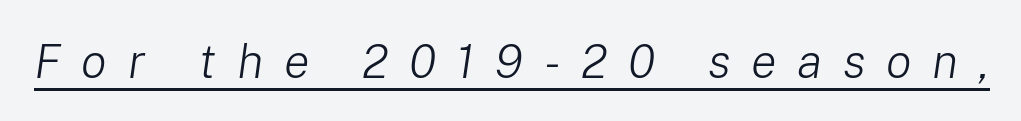
{"italic": "yes", "lean": "right", "slant_degrees": 8, "bold": "no", "weight": "light", "width": "normal", "stroke_contrast": "low", "x_height": "medium", "monospaced": "no", "underline": "yes", "letter_spacing": "wide", "letter_spacing_em": 0.43, "glyph_px": 48}
